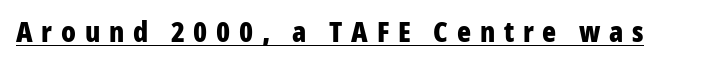
Does the weight exceed regular? Yes, all the way to bold. The letters stand straight up with perfectly vertical stems. Font category for this specimen: sans-serif. Students, note that the glyphs here are deliberately spaced far apart. Compared with undecorated copy, this sample adds a rule below the words.
